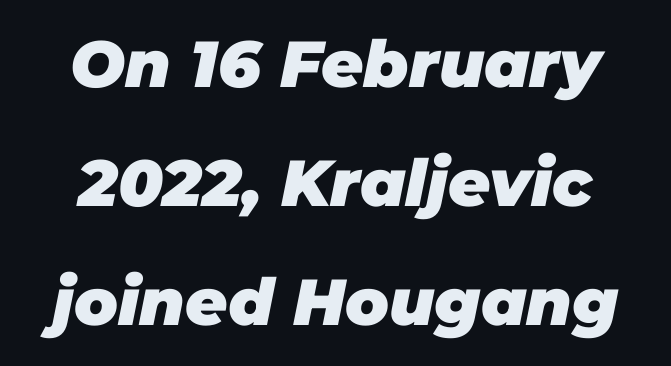
{"italic": "yes", "lean": "right", "slant_degrees": 11, "bold": "yes", "weight": "heavy", "width": "normal", "stroke_contrast": "low", "x_height": "large", "monospaced": "no", "underline": "no", "line_spacing_ratio": 1.83, "letter_spacing": "normal", "letter_spacing_em": 0.0, "glyph_px": 65}
